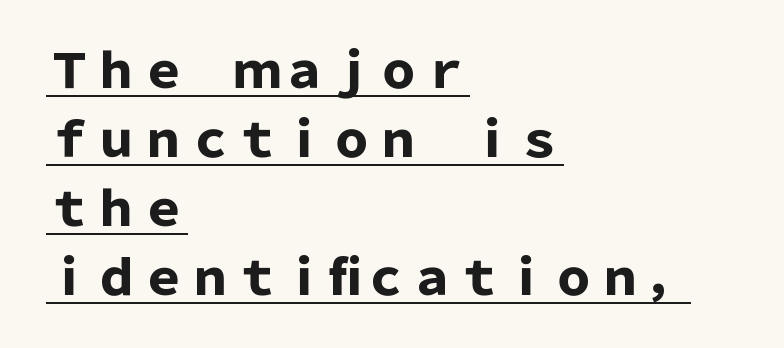
Q: Is the text bold? A: Yes.
Q: Is the text italic (slanted)? A: No, it is upright.
Q: Is the typeface a serif or a sans-serif typeface? A: Sans-serif.
Q: Is the text underlined? A: Yes.
Q: How is the paragraph aligned? A: Left-aligned.
Q: Is the spacing between letters normal or unusually wide? A: Normal.
Q: Is the spacing between lines tight, normal or loose? A: Normal.
Q: Width (condensed, normal, or wide)? A: Normal.
Q: Stroke contrast? A: Low.
Q: x-height? A: Medium.
Q: Monospaced? A: No.
